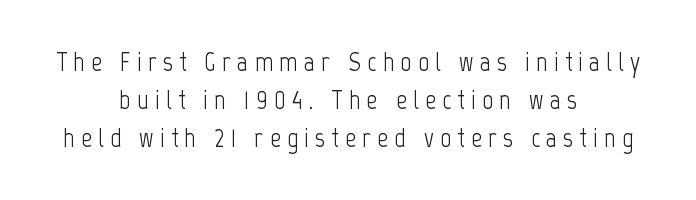
The image shows 27 px text type, upright; set centered, normal line spacing (1.41x), unusually wide letter spacing (+0.23 em), not underlined.
